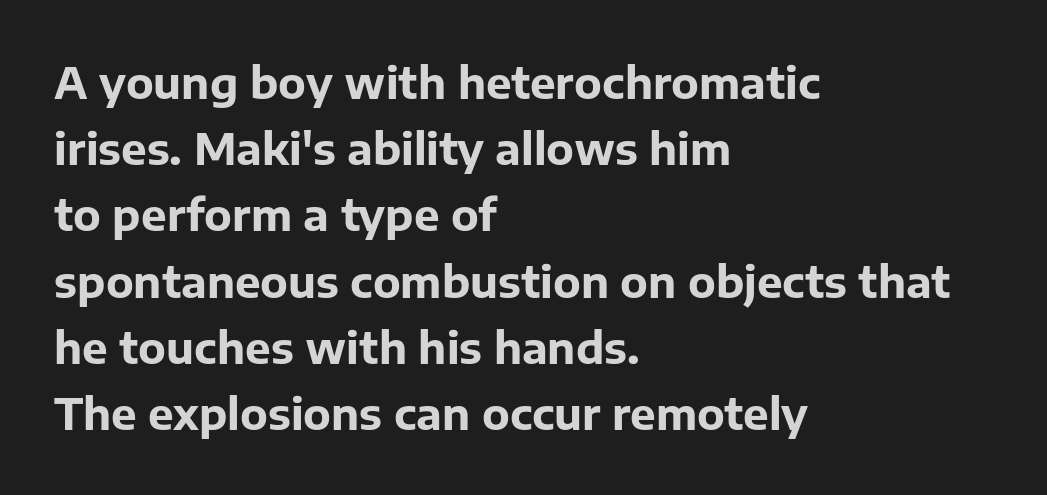
The image shows 43 px bold sans-serif type, upright; set left-aligned, normal line spacing (1.54x), normal letter spacing, not underlined; low stroke contrast and a medium x-height.
